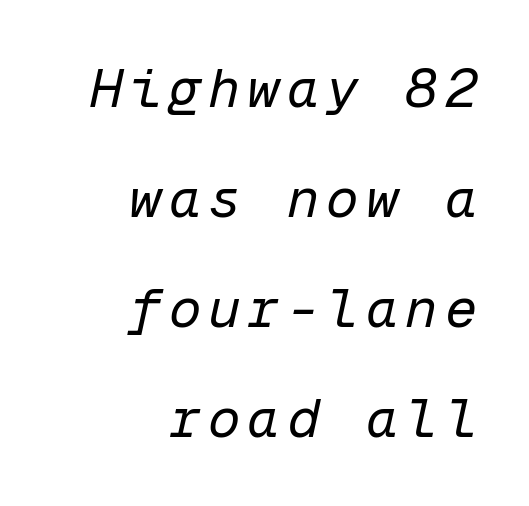
Q: Is the text bold? A: No.
Q: Is the text italic (slanted)? A: Yes, it leans right by about 12 degrees.
Q: Is the text underlined? A: No.
Q: How is the paragraph aligned? A: Right-aligned.
Q: Is the spacing between lines tight, normal or loose? A: Loose.
Q: Width (condensed, normal, or wide)? A: Normal.
Q: Stroke contrast? A: Low.
Q: x-height? A: Medium.
Q: Monospaced? A: Yes.
